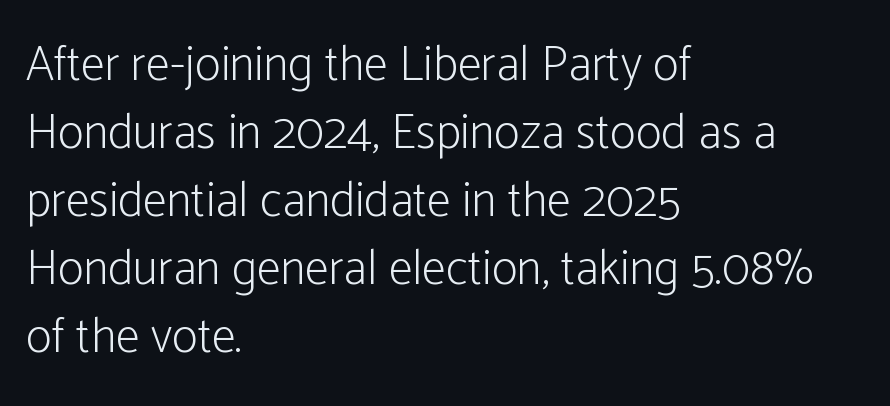
Q: Is the text bold? A: No.
Q: Is the text italic (slanted)? A: No, it is upright.
Q: Is the typeface a serif or a sans-serif typeface? A: Sans-serif.
Q: Is the text underlined? A: No.
Q: How is the paragraph aligned? A: Left-aligned.
Q: Is the spacing between letters normal or unusually wide? A: Normal.
Q: Is the spacing between lines tight, normal or loose? A: Normal.
Q: Width (condensed, normal, or wide)? A: Condensed.
Q: Stroke contrast? A: Low.
Q: x-height? A: Medium.
Q: Monospaced? A: No.
